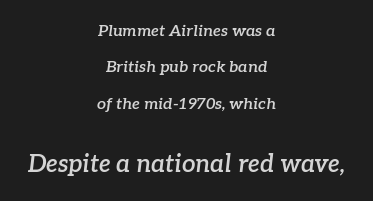
Q: Is the text bold? A: Semi-bold.
Q: Is the text italic (slanted)? A: Yes, it leans right by about 7 degrees.
Q: Is the text underlined? A: No.
Q: How is the paragraph aligned? A: Centered.
Q: Is the spacing between letters normal or unusually wide? A: Normal.
Q: Is the spacing between lines tight, normal or loose? A: Loose.
Q: Which block of text is set in a larger size, the first (top) or the second (bottom)? A: The second (bottom) one.
